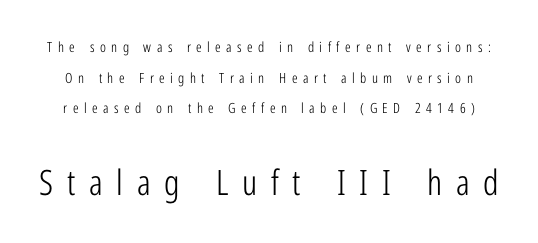
{"serif": "no", "italic": "no", "bold": "no", "weight": "light", "width": "condensed", "stroke_contrast": "low", "x_height": "medium", "monospaced": "no", "underline": "no", "line_spacing": "loose", "line_spacing_ratio": 2.18, "letter_spacing": "wide", "letter_spacing_em": 0.39, "larger_block": "second", "size_ratio": 2.5, "glyph_px": 35}
